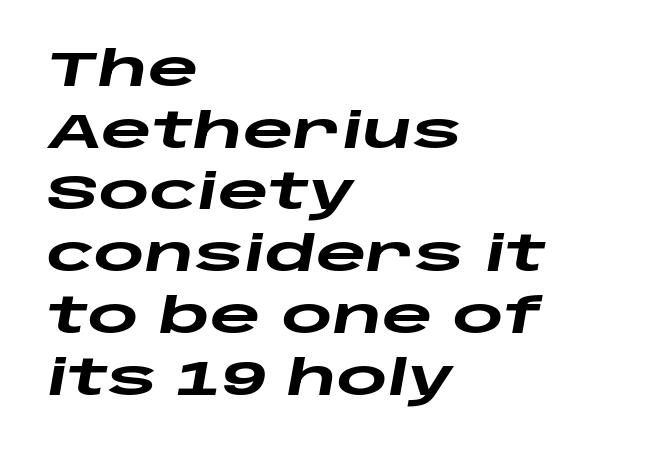
{"italic": "yes", "lean": "right", "slant_degrees": 10, "bold": "yes", "weight": "heavy", "width": "wide", "stroke_contrast": "low", "x_height": "large", "monospaced": "no", "underline": "no", "align": "left", "line_spacing": "normal", "line_spacing_ratio": 1.26, "letter_spacing": "normal", "letter_spacing_em": 0.0, "glyph_px": 49}
